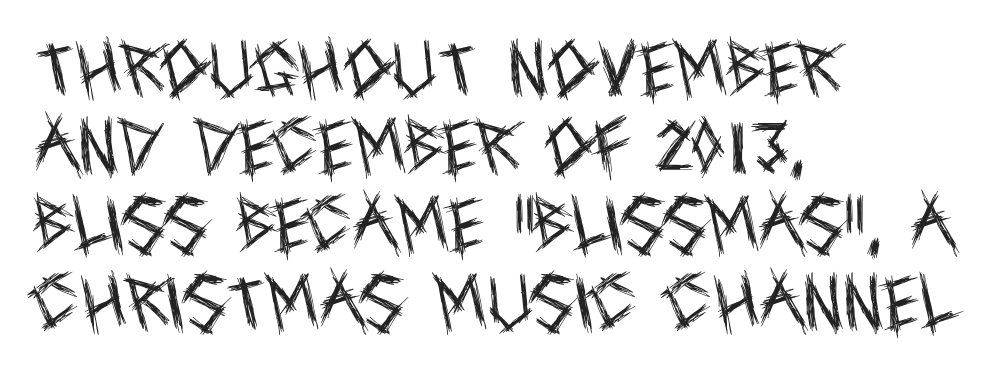
Note the varied advance widths — an 'i' is clearly narrower than an 'm'. The ragged edge is on the right, which tells us the setting is flush left. Successive baselines arrive at the customary interval. A typesetter would mark this as roman, not italic. Check where the strokes stop: nothing finishes them off — pure sans.
